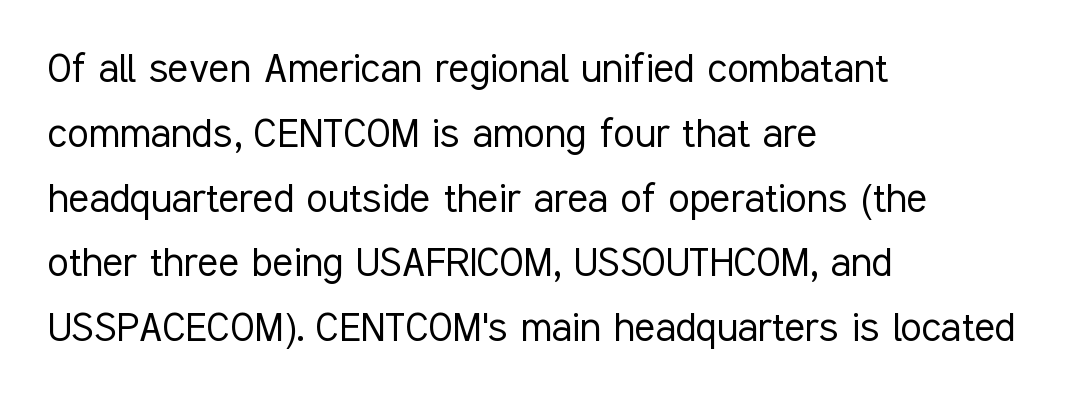
{"serif": "no", "italic": "no", "bold": "no", "weight": "light", "width": "condensed", "stroke_contrast": "low", "x_height": "medium", "monospaced": "no", "underline": "no", "align": "left", "line_spacing": "normal", "line_spacing_ratio": 1.35, "letter_spacing": "normal", "letter_spacing_em": 0.0, "glyph_px": 48}
